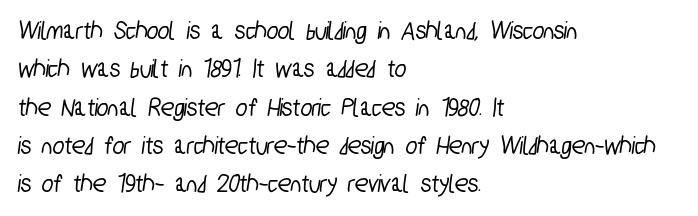
{"underline": "no", "align": "left", "line_spacing": "normal", "line_spacing_ratio": 1.42, "letter_spacing": "normal", "letter_spacing_em": 0.0, "glyph_px": 27}
